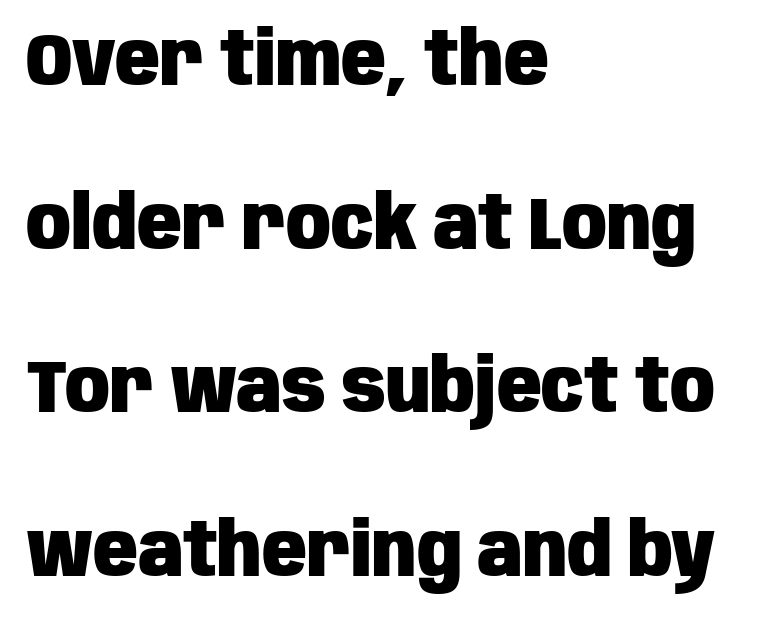
The image shows 74 px heavy, condensed sans-serif type, upright; set left-aligned, loose line spacing (2.21x), normal letter spacing, not underlined; low stroke contrast and a large x-height.
